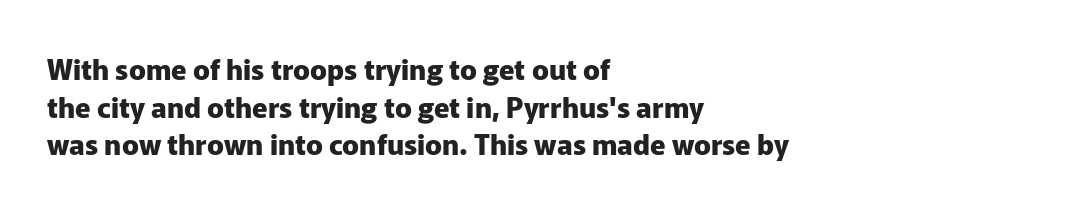
{"serif": "no", "italic": "no", "bold": "yes", "weight": "heavy", "width": "normal", "stroke_contrast": "low", "x_height": "medium", "monospaced": "no", "underline": "no", "align": "left", "line_spacing": "normal", "line_spacing_ratio": 1.34, "letter_spacing": "normal", "letter_spacing_em": 0.0, "glyph_px": 28}
